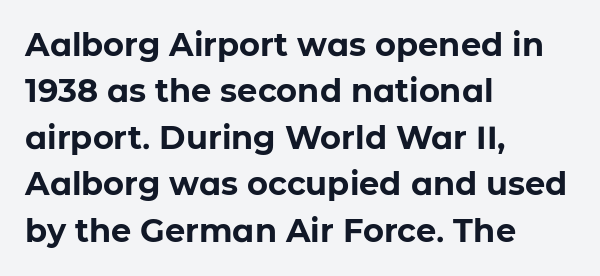
The image shows 32 px bold sans-serif type, upright; set left-aligned, normal line spacing (1.45x), normal letter spacing, not underlined; low stroke contrast and a medium x-height.
